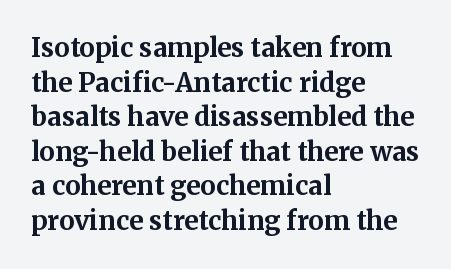
Q: Is the text bold? A: Yes.
Q: Is the text italic (slanted)? A: No, it is upright.
Q: Is the text underlined? A: No.
Q: How is the paragraph aligned? A: Left-aligned.
Q: Is the spacing between letters normal or unusually wide? A: Normal.
Q: Is the spacing between lines tight, normal or loose? A: Normal.
